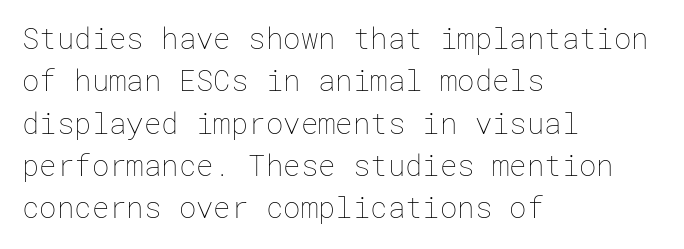
Posture: vertical. Horizontal bands of white between lines are of average thickness. Layout note: lines flush left. A bare baseline throughout the passage. Spacing between characters is what you'd get straight out of the box.
